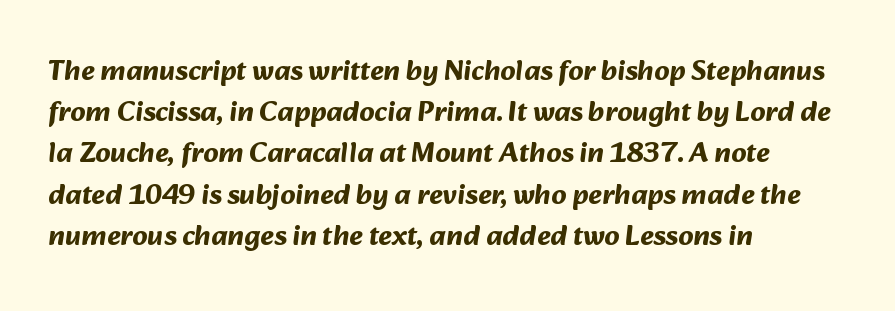
Q: Is the text bold? A: Yes.
Q: Is the typeface a serif or a sans-serif typeface? A: Sans-serif.
Q: Is the text underlined? A: No.
Q: How is the paragraph aligned? A: Left-aligned.
Q: Is the spacing between letters normal or unusually wide? A: Normal.
Q: Is the spacing between lines tight, normal or loose? A: Normal.
Q: Width (condensed, normal, or wide)? A: Normal.
Q: Stroke contrast? A: Medium.
Q: x-height? A: Medium.
Q: Monospaced? A: No.
